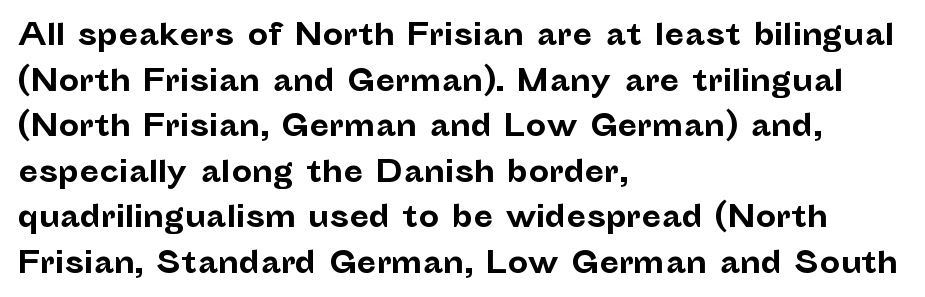
{"serif": "no", "italic": "no", "bold": "yes", "weight": "bold", "width": "normal", "stroke_contrast": "low", "x_height": "medium", "monospaced": "no", "underline": "no", "align": "left", "line_spacing": "normal", "line_spacing_ratio": 1.57, "letter_spacing": "normal", "letter_spacing_em": 0.0, "glyph_px": 29}
